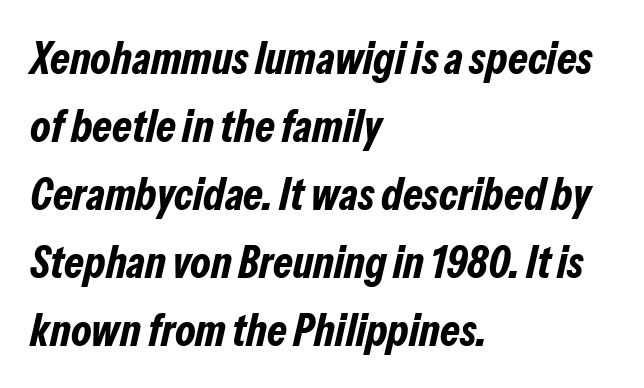
The image shows 45 px bold, condensed type, italic (leaning right); set left-aligned, normal line spacing (1.51x), normal letter spacing, not underlined; low stroke contrast and a medium x-height.
